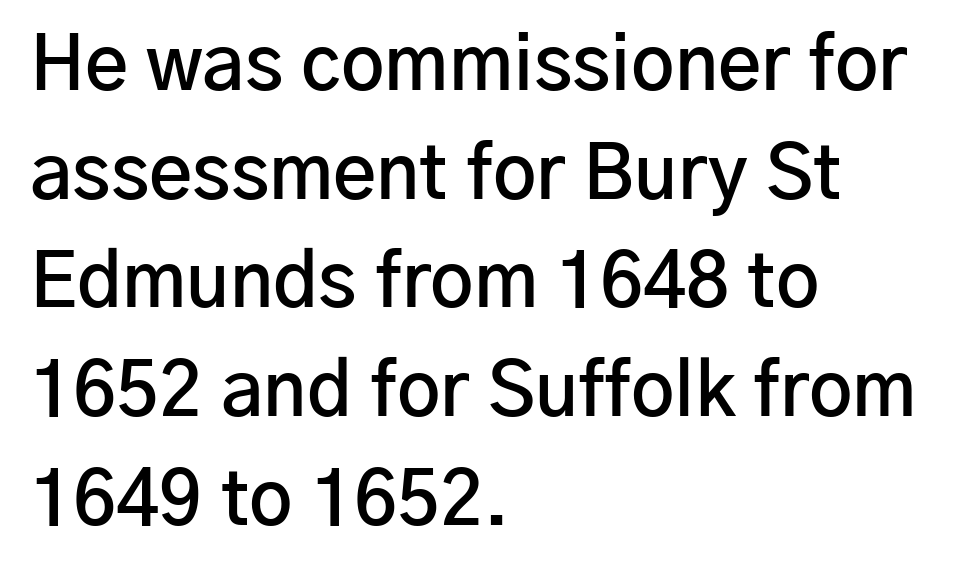
Q: Is the text bold? A: Semi-bold.
Q: Is the text italic (slanted)? A: No, it is upright.
Q: Is the typeface a serif or a sans-serif typeface? A: Sans-serif.
Q: Is the text underlined? A: No.
Q: How is the paragraph aligned? A: Left-aligned.
Q: Is the spacing between letters normal or unusually wide? A: Normal.
Q: Is the spacing between lines tight, normal or loose? A: Normal.
Q: Width (condensed, normal, or wide)? A: Normal.
Q: Stroke contrast? A: Low.
Q: x-height? A: Medium.
Q: Monospaced? A: No.
